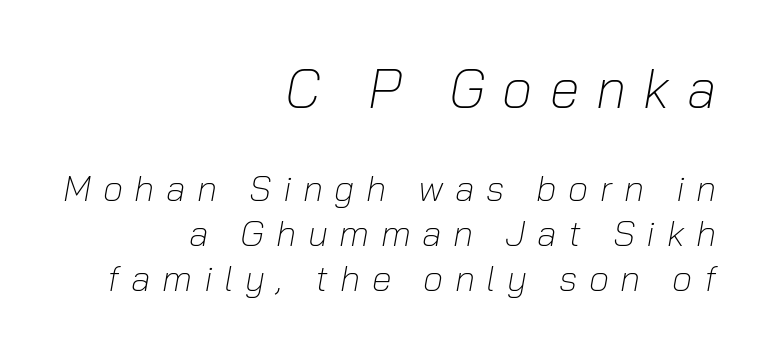
The image shows 54 px light type, italic (leaning right); set right-aligned, normal line spacing (1.25x), unusually wide letter spacing (+0.32 em), not underlined; the first (top) block is 1.5x larger; low stroke contrast and a medium x-height.
